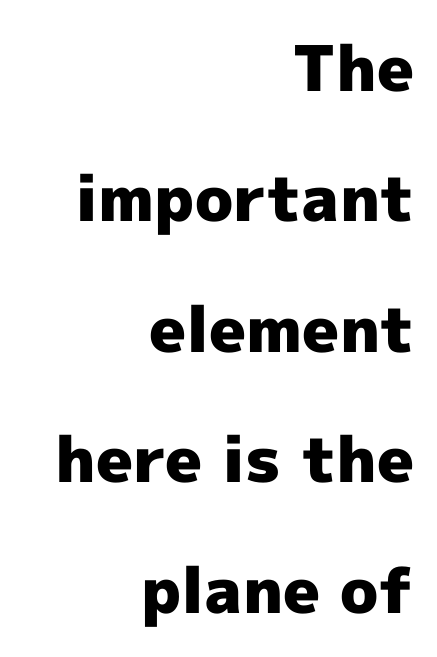
Q: Is the text bold? A: Yes.
Q: Is the text italic (slanted)? A: No, it is upright.
Q: Is the typeface a serif or a sans-serif typeface? A: Sans-serif.
Q: Is the text underlined? A: No.
Q: How is the paragraph aligned? A: Right-aligned.
Q: Is the spacing between letters normal or unusually wide? A: Normal.
Q: Is the spacing between lines tight, normal or loose? A: Loose.
Q: Width (condensed, normal, or wide)? A: Normal.
Q: x-height? A: Medium.
Q: Monospaced? A: No.
